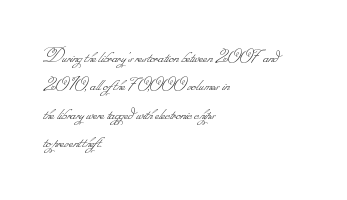
{"bold": "no", "underline": "no", "align": "left", "line_spacing": "normal", "line_spacing_ratio": 1.35, "letter_spacing": "normal", "letter_spacing_em": 0.0, "glyph_px": 21}
